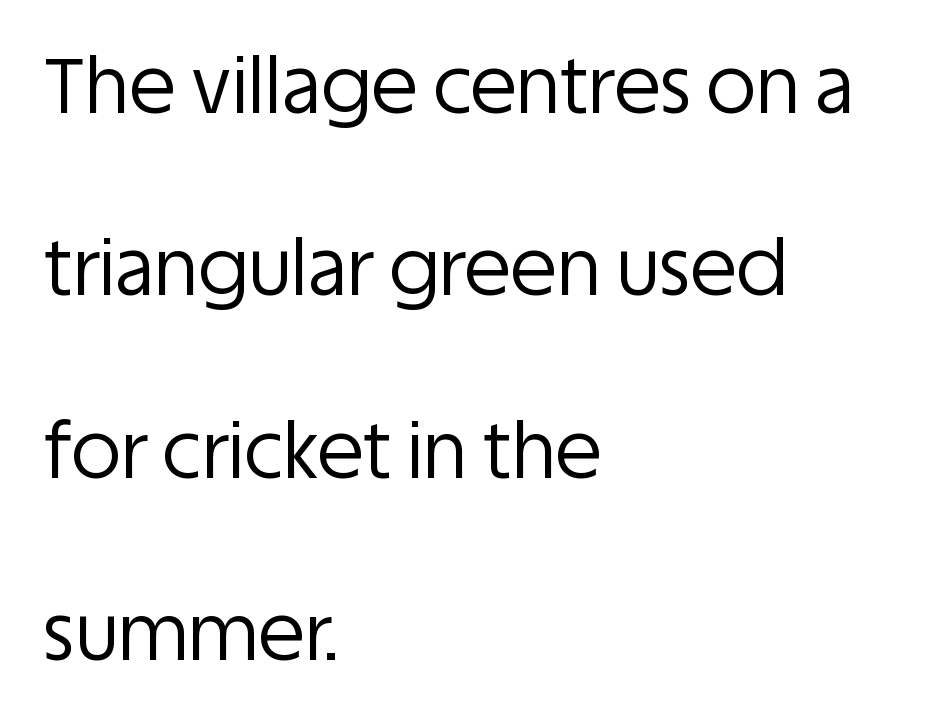
{"serif": "no", "italic": "no", "bold": "no", "weight": "regular", "width": "normal", "stroke_contrast": "low", "x_height": "large", "monospaced": "no", "underline": "no", "align": "left", "line_spacing": "loose", "line_spacing_ratio": 2.4, "letter_spacing": "normal", "letter_spacing_em": 0.0, "glyph_px": 76}
